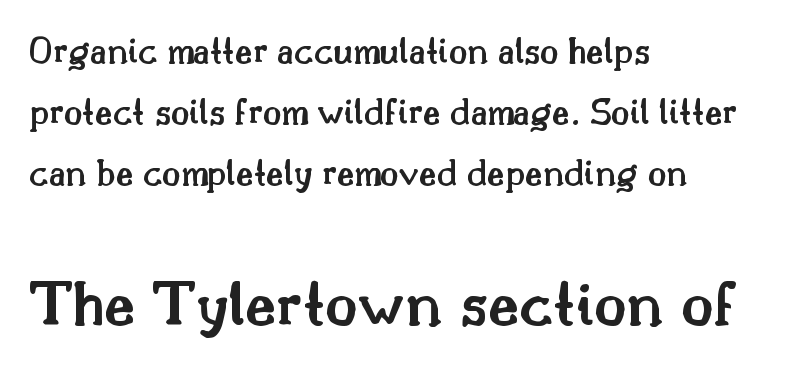
The image shows 67 px semibold serif type, upright; set left-aligned, normal line spacing (1.6x), normal letter spacing, not underlined; the second (bottom) block is 1.76x larger; medium stroke contrast and a small x-height.
